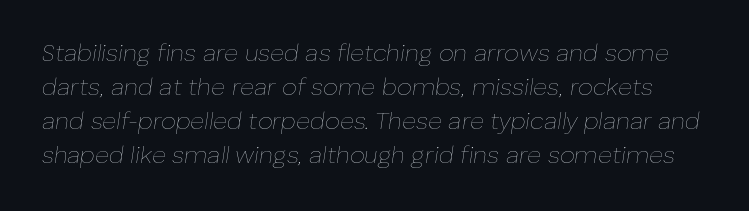
Q: Is the text bold? A: No.
Q: Is the text italic (slanted)? A: Yes, it leans right by about 8 degrees.
Q: Is the text underlined? A: No.
Q: Is the spacing between letters normal or unusually wide? A: Normal.
Q: Is the spacing between lines tight, normal or loose? A: Normal.
